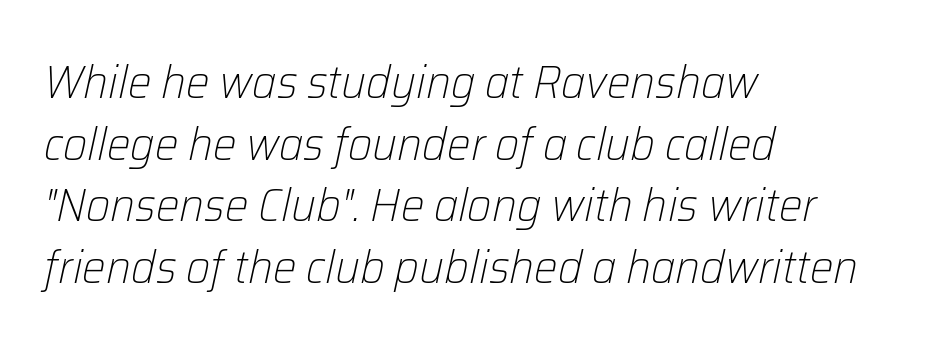
Do the characters align in a grid? No, the font is proportional. Yep, that's italic — everything's leaning. Is the type heavy? It reads as light-to-regular instead. What stands out about the letter spacing? Nothing — it is the standard amount. Students, observe: this is what conventionally led text looks like. Typeset ragged right — the left edge is the straight one.
